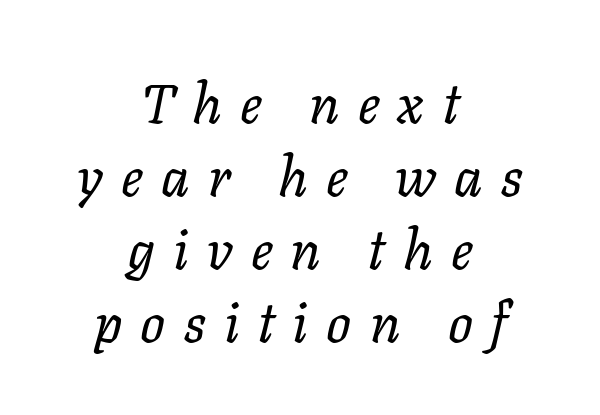
Q: Is the text bold? A: No.
Q: Is the text italic (slanted)? A: Yes, it leans right by about 11 degrees.
Q: Is the text underlined? A: No.
Q: How is the paragraph aligned? A: Centered.
Q: Is the spacing between letters normal or unusually wide? A: Unusually wide.
Q: Is the spacing between lines tight, normal or loose? A: Normal.
Q: Width (condensed, normal, or wide)? A: Normal.
Q: Stroke contrast? A: Low.
Q: x-height? A: Medium.
Q: Monospaced? A: No.
